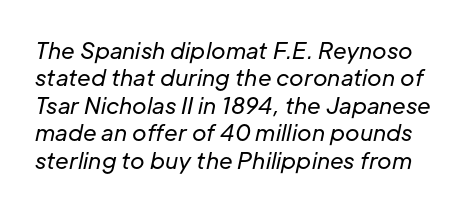
Q: Is the text bold? A: No.
Q: Is the text italic (slanted)? A: Yes, it leans right by about 12 degrees.
Q: Is the text underlined? A: No.
Q: Is the spacing between letters normal or unusually wide? A: Normal.
Q: Is the spacing between lines tight, normal or loose? A: Normal.
